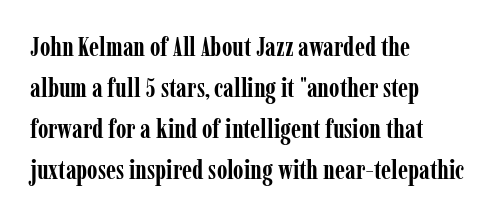
Q: Is the text bold? A: Yes.
Q: Is the text italic (slanted)? A: No, it is upright.
Q: Is the text underlined? A: No.
Q: How is the paragraph aligned? A: Left-aligned.
Q: Is the spacing between letters normal or unusually wide? A: Normal.
Q: Is the spacing between lines tight, normal or loose? A: Normal.
